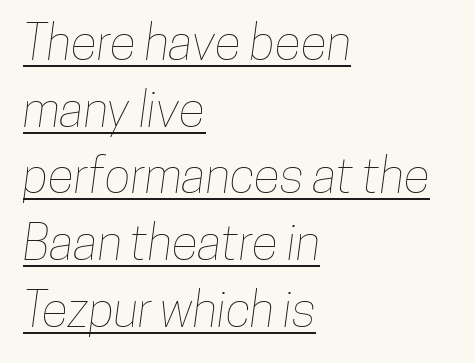
A typesetter would call this zero additional tracking. Spacing verdict: proportional, widths tailored to each character. Rows of type keep a routine distance in the vertical direction. The rendered words wear a rule along their underside. The compositor pushed each line to the left boundary.
